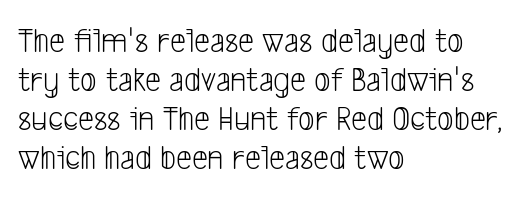
{"serif": "no", "bold": "no", "weight": "light", "width": "condensed", "stroke_contrast": "low", "x_height": "medium", "monospaced": "no", "underline": "no", "align": "left", "line_spacing": "tight", "line_spacing_ratio": 1.08, "letter_spacing": "normal", "letter_spacing_em": 0.0, "glyph_px": 36}
